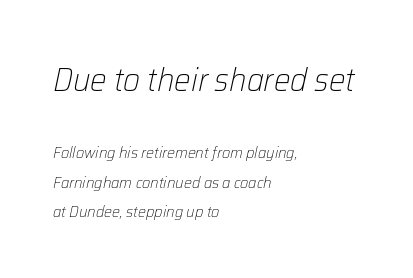
Q: Is the text bold? A: No.
Q: Is the text italic (slanted)? A: Yes, it leans right by about 12 degrees.
Q: Is the text underlined? A: No.
Q: How is the paragraph aligned? A: Left-aligned.
Q: Is the spacing between letters normal or unusually wide? A: Normal.
Q: Which block of text is set in a larger size, the first (top) or the second (bottom)? A: The first (top) one.
Q: Width (condensed, normal, or wide)? A: Normal.
Q: Stroke contrast? A: Low.
Q: x-height? A: Medium.
Q: Monospaced? A: No.
